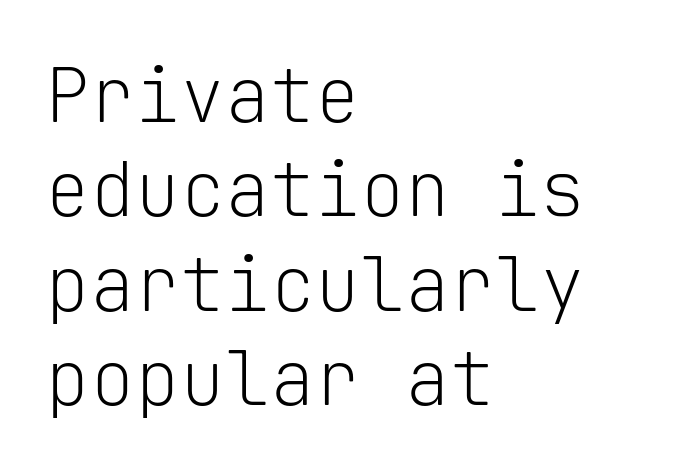
The vertical gap from one line to the next is medium. Note: no serifs on the glyphs. The weight tops out at a normal text grade. Do the characters align in a grid? Yes, the font is monospaced. The ragged edge is on the right, which tells us the setting is flush left. Do the letters lean? They stand straight.
